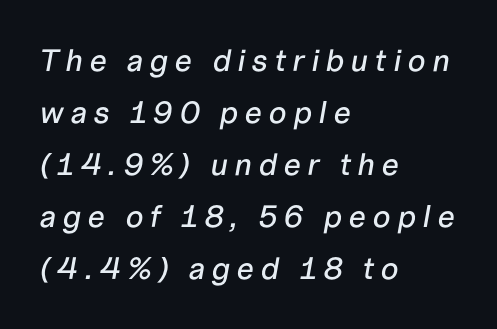
{"italic": "yes", "lean": "right", "slant_degrees": 10, "width": "normal", "stroke_contrast": "low", "x_height": "medium", "monospaced": "no", "underline": "no", "align": "left", "line_spacing": "normal", "line_spacing_ratio": 1.68, "letter_spacing": "wide", "letter_spacing_em": 0.2, "glyph_px": 31}
